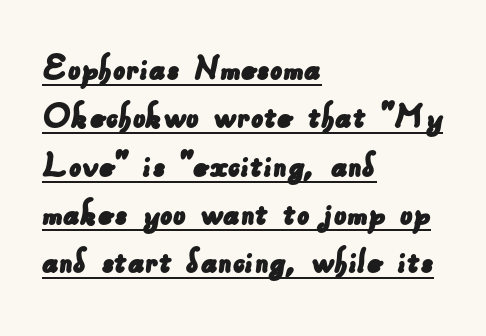
The horizontal fit of the characters is conventional and even. Classification — sans serif. A typographer would call this underscored text. Spacing verdict: proportional, widths tailored to each character. Casual observation: everything's shoved over to the left.
